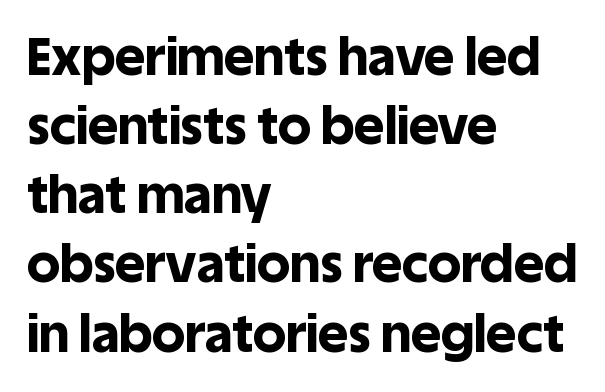
The image shows 52 px bold sans-serif type, upright; set left-aligned, normal line spacing (1.33x), normal letter spacing, not underlined; a large x-height.
